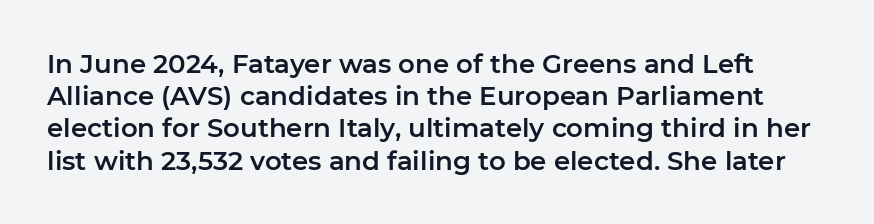
The image shows 26 px text type, upright; set line spacing 1.24x, normal letter spacing, not underlined.
